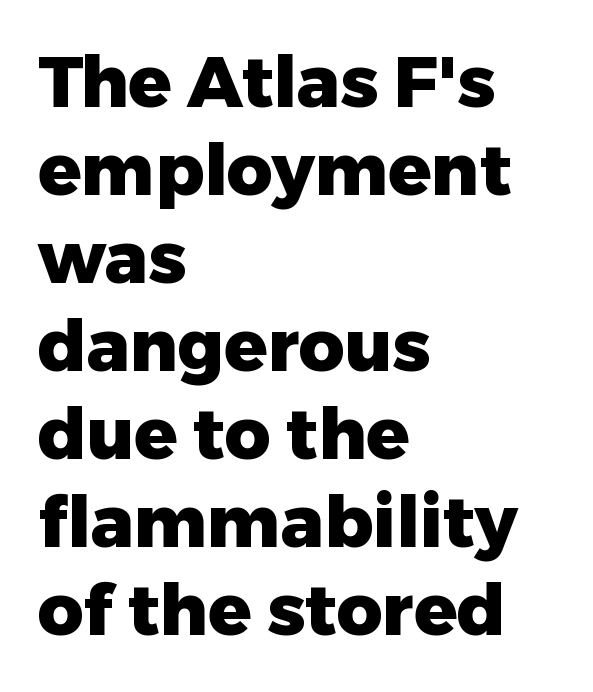
{"serif": "no", "italic": "no", "bold": "yes", "weight": "heavy", "width": "normal", "stroke_contrast": "low", "x_height": "medium", "monospaced": "no", "underline": "no", "align": "left", "line_spacing_ratio": 1.24, "letter_spacing": "normal", "letter_spacing_em": 0.0, "glyph_px": 71}
